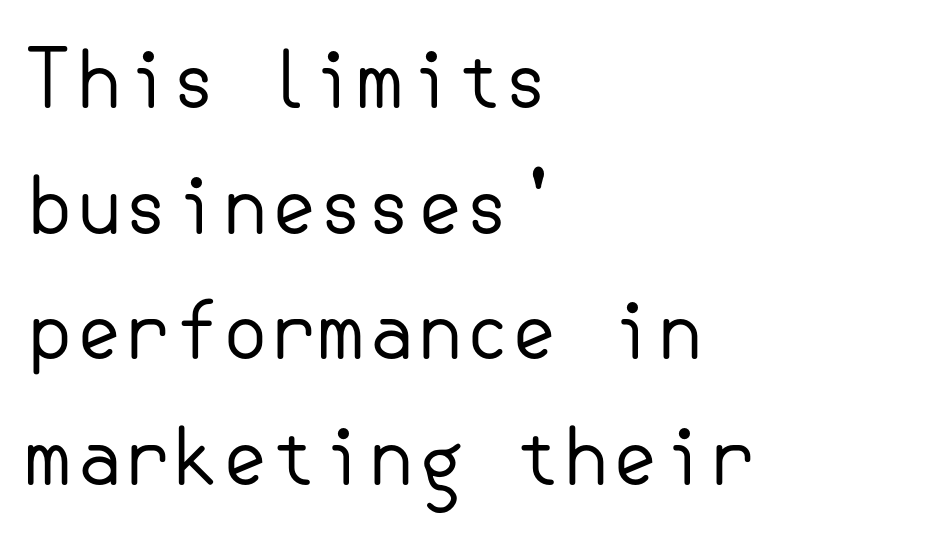
Q: Is the text bold? A: No.
Q: Is the text italic (slanted)? A: No, it is upright.
Q: Is the typeface a serif or a sans-serif typeface? A: Sans-serif.
Q: Is the text underlined? A: No.
Q: How is the paragraph aligned? A: Left-aligned.
Q: Is the spacing between letters normal or unusually wide? A: Normal.
Q: Is the spacing between lines tight, normal or loose? A: Normal.
Q: Width (condensed, normal, or wide)? A: Normal.
Q: Stroke contrast? A: Low.
Q: x-height? A: Small.
